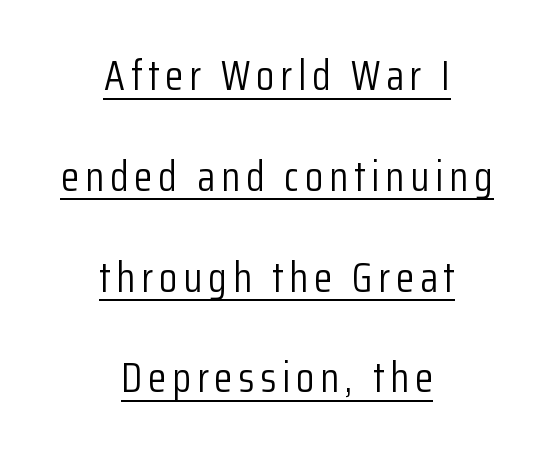
Every word sits above its own underline. Serif or sans? Sans — the stroke terminals are bare. The setting favours the middle, as headings and verse often do. Proportional: the letters do not fall into vertical columns. Every character sits straight up, as roman type does.
